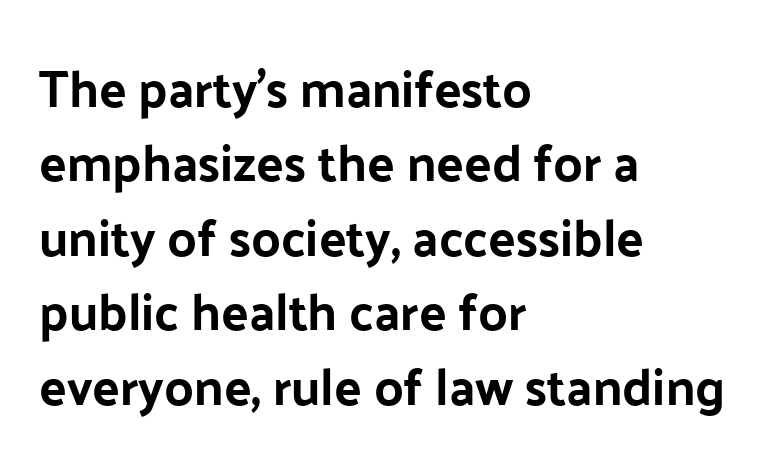
{"serif": "no", "italic": "no", "bold": "yes", "weight": "bold", "width": "normal", "stroke_contrast": "low", "x_height": "medium", "monospaced": "no", "underline": "no", "align": "left", "line_spacing": "normal", "line_spacing_ratio": 1.46, "letter_spacing": "normal", "letter_spacing_em": 0.0, "glyph_px": 51}
